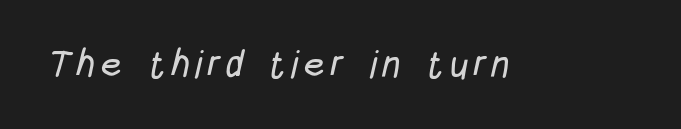
{"serif": "no", "width": "condensed", "stroke_contrast": "low", "x_height": "large", "monospaced": "no", "underline": "no", "glyph_px": 38}
